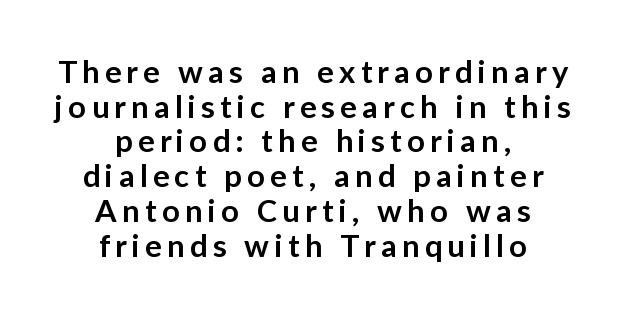
The image shows 31 px semibold sans-serif type, upright; set centered, tight line spacing (1.12x), not underlined; low stroke contrast and a medium x-height.
